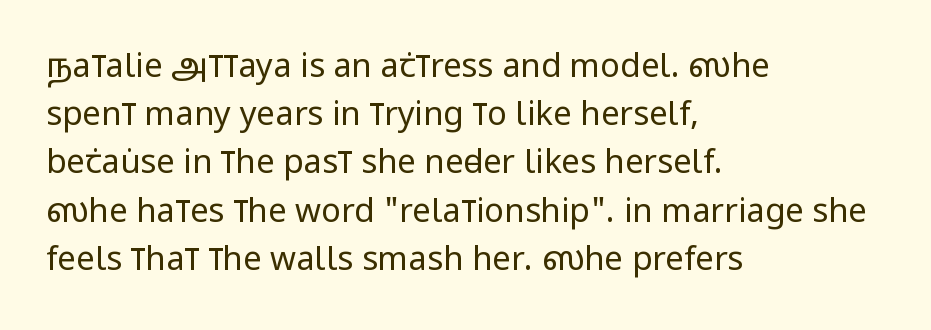
{"serif": "no", "italic": "no", "bold": "no", "weight": "regular", "width": "condensed", "stroke_contrast": "low", "x_height": "large", "monospaced": "no", "underline": "no", "align": "left", "line_spacing": "normal", "line_spacing_ratio": 1.46, "letter_spacing": "normal", "letter_spacing_em": 0.0, "glyph_px": 33}
